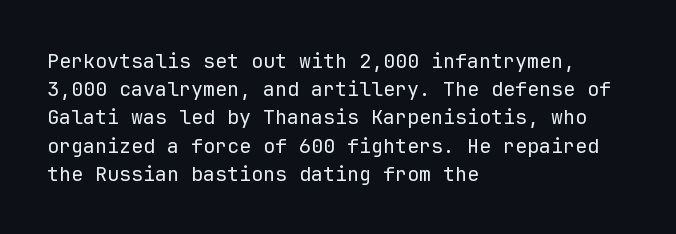
{"italic": "no", "bold": "no", "underline": "no", "align": "left", "line_spacing": "normal", "line_spacing_ratio": 1.41, "letter_spacing": "normal", "letter_spacing_em": 0.0, "glyph_px": 20}
